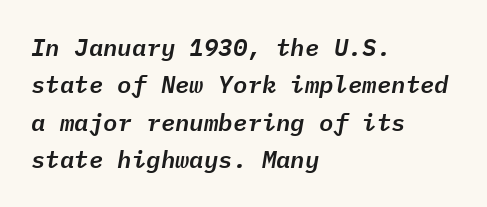
The image shows 24 px text type, italic (leaning right); set left-aligned, normal line spacing (1.56x), normal letter spacing, not underlined.
